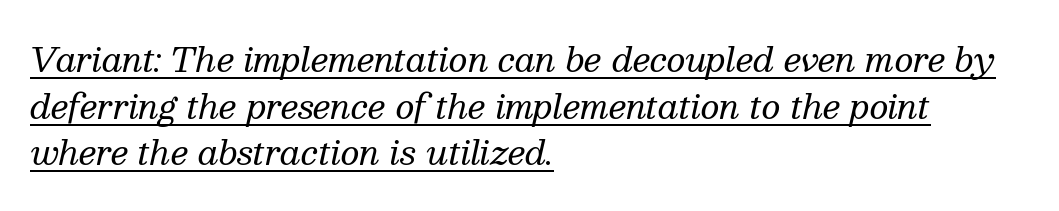
Q: Is the text bold? A: No.
Q: Is the text italic (slanted)? A: Yes, it leans right by about 13 degrees.
Q: Is the typeface a serif or a sans-serif typeface? A: Serif.
Q: Is the text underlined? A: Yes.
Q: How is the paragraph aligned? A: Left-aligned.
Q: Is the spacing between letters normal or unusually wide? A: Normal.
Q: Is the spacing between lines tight, normal or loose? A: Normal.
Q: Width (condensed, normal, or wide)? A: Normal.
Q: Stroke contrast? A: Medium.
Q: x-height? A: Medium.
Q: Monospaced? A: No.
